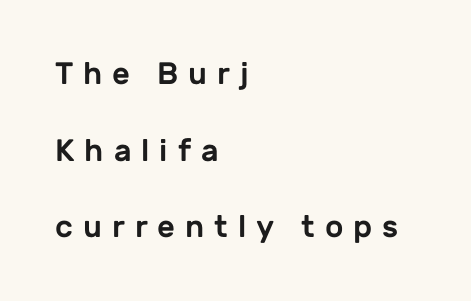
The image shows 31 px sans-serif type, upright; set left-aligned, loose line spacing (2.47x), unusually wide letter spacing (+0.32 em), not underlined; low stroke contrast and a medium x-height.
